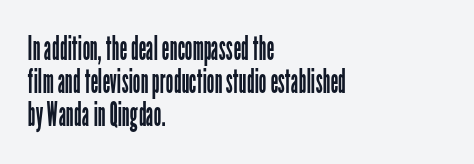
Examine the stroke ends and you'll find no serifs. Look at the tracking — it's just the regular setting, nothing added. The paragraph shown leans on its left margin. Type without underlining. The rendering uses natural spacing where letterforms have individual widths. Interline gaps are noticeably narrow in this sample.
